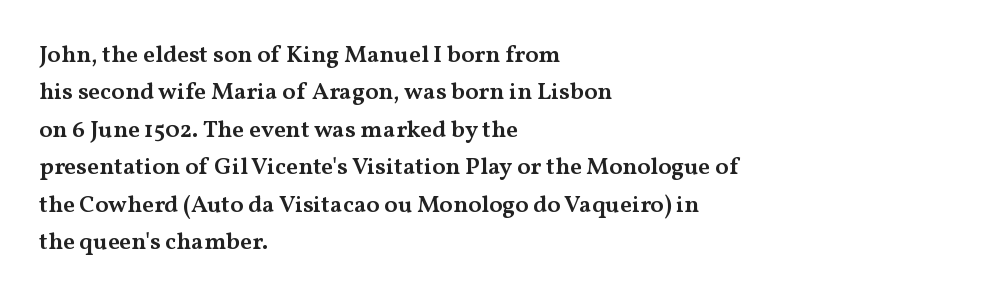
Q: Is the text bold? A: Semi-bold.
Q: Is the text italic (slanted)? A: No, it is upright.
Q: Is the text underlined? A: No.
Q: How is the paragraph aligned? A: Left-aligned.
Q: Is the spacing between letters normal or unusually wide? A: Normal.
Q: Is the spacing between lines tight, normal or loose? A: Normal.
